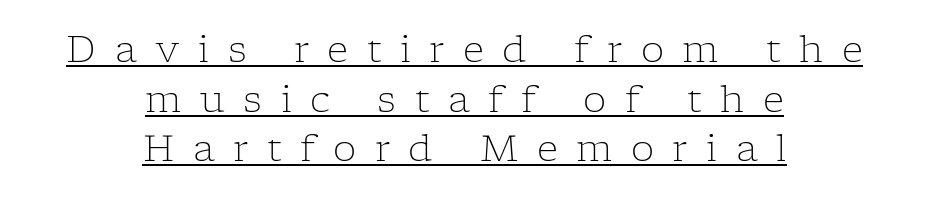
Q: Is the text bold? A: No.
Q: Is the text italic (slanted)? A: No, it is upright.
Q: Is the typeface a serif or a sans-serif typeface? A: Serif.
Q: Is the text underlined? A: Yes.
Q: How is the paragraph aligned? A: Centered.
Q: Is the spacing between letters normal or unusually wide? A: Unusually wide.
Q: Is the spacing between lines tight, normal or loose? A: Normal.
Q: Width (condensed, normal, or wide)? A: Normal.
Q: Stroke contrast? A: Low.
Q: x-height? A: Medium.
Q: Monospaced? A: No.
